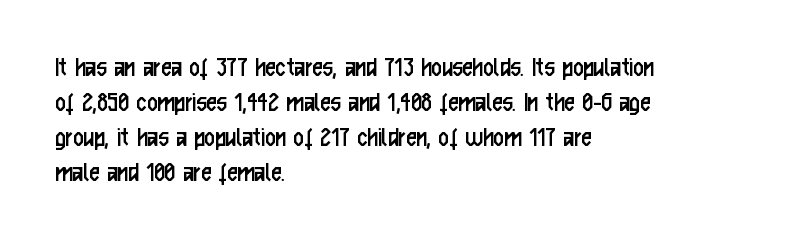
Q: Is the text bold? A: No.
Q: Is the text italic (slanted)? A: No, it is upright.
Q: Is the typeface a serif or a sans-serif typeface? A: Sans-serif.
Q: Is the text underlined? A: No.
Q: How is the paragraph aligned? A: Left-aligned.
Q: Is the spacing between letters normal or unusually wide? A: Normal.
Q: Width (condensed, normal, or wide)? A: Condensed.
Q: Stroke contrast? A: Low.
Q: x-height? A: Medium.
Q: Monospaced? A: No.
